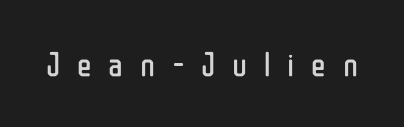
No word sits above an underline. The letters stand upright; this is a roman face. The face used here is proportionally spaced, like ordinary book or web type. The font sits on the lighter half of the weight spectrum, regular included.
